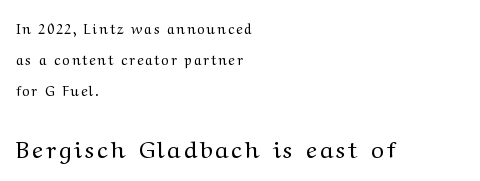
{"italic": "no", "bold": "no", "underline": "no", "align": "left", "line_spacing": "loose", "line_spacing_ratio": 2.21, "larger_block": "second", "size_ratio": 1.71, "glyph_px": 24}
